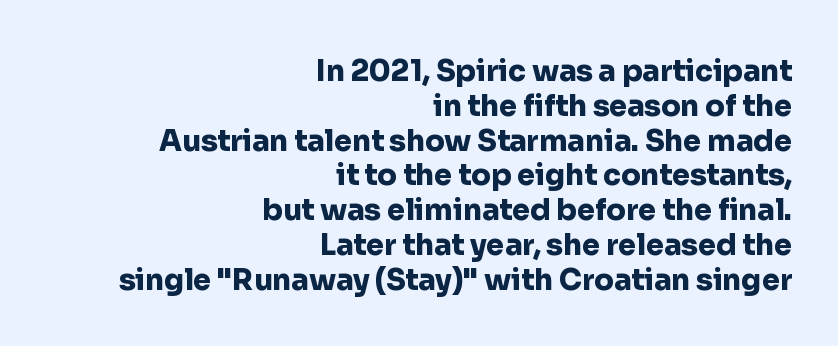
The image shows 29 px heavy sans-serif type, upright; set right-aligned, line spacing 1.2x, normal letter spacing, not underlined; low stroke contrast and a medium x-height.
